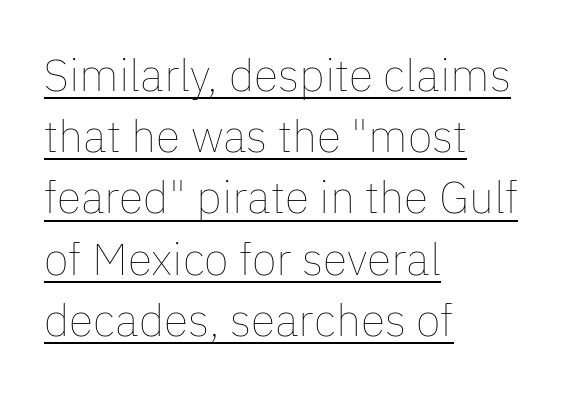
The image shows 45 px thin type, upright; set left-aligned, normal line spacing (1.36x), normal letter spacing, underlined; low stroke contrast and a medium x-height.
